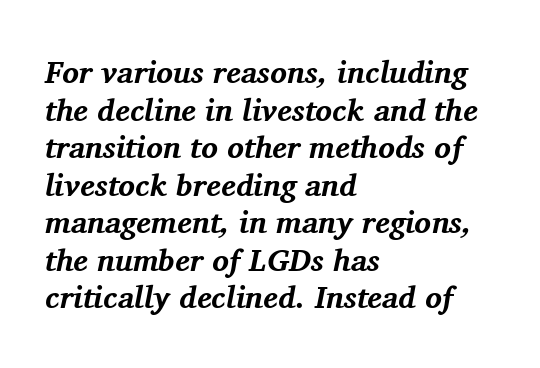
The image shows 31 px bold serif type, italic (leaning right); set left-aligned, line spacing 1.21x, normal letter spacing, not underlined; medium stroke contrast and a medium x-height.
